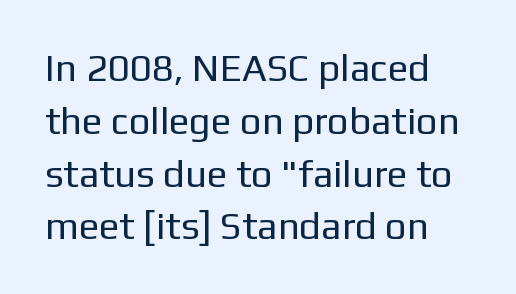
{"serif": "no", "italic": "no", "bold": "no", "weight": "regular", "width": "normal", "stroke_contrast": "low", "x_height": "medium", "monospaced": "no", "underline": "no", "line_spacing": "normal", "line_spacing_ratio": 1.39, "letter_spacing": "normal", "letter_spacing_em": 0.0, "glyph_px": 38}
